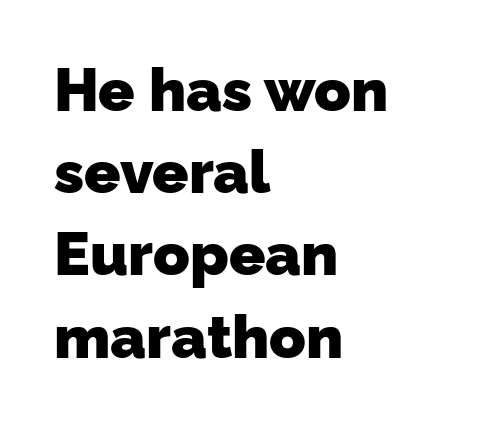
Stroke terminals: plain, sans-serif. A dark, heavy texture on the line: the type is bold. The rendering uses natural spacing where letterforms have individual widths. Honestly, there is no underline to notice here at all. The passage is arranged the way most books set body copy — flush left. The line-height multiplier appears to be the usual default.
